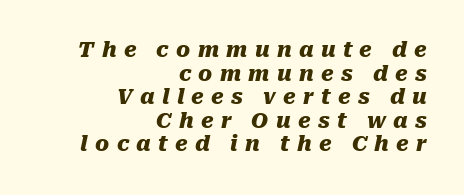
{"italic": "yes", "lean": "right", "slant_degrees": 10, "bold": "yes", "underline": "no", "align": "right", "line_spacing": "tight", "line_spacing_ratio": 1.12, "letter_spacing": "wide", "letter_spacing_em": 0.35, "glyph_px": 21}
